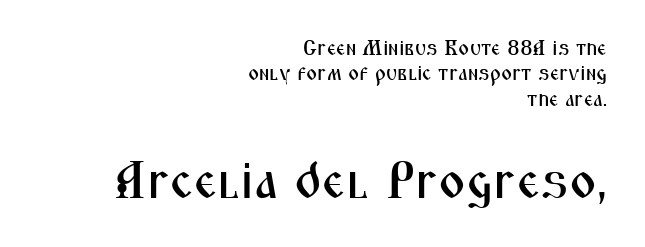
The compositor pushed each line to the right boundary. Is this a fixed-width face? No — the glyphs have proportional, varying widths. The more generous point size was reserved for the lower chunk. Tracking here is standard; glyphs follow each other at the usual distance. This rendering features lettering with no underline.
